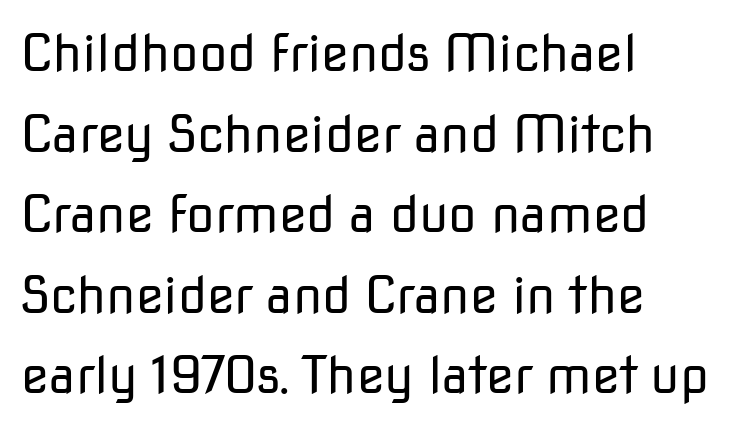
Q: Is the text bold? A: No.
Q: Is the text italic (slanted)? A: No, it is upright.
Q: Is the typeface a serif or a sans-serif typeface? A: Sans-serif.
Q: Is the text underlined? A: No.
Q: How is the paragraph aligned? A: Left-aligned.
Q: Is the spacing between letters normal or unusually wide? A: Normal.
Q: Is the spacing between lines tight, normal or loose? A: Normal.
Q: Width (condensed, normal, or wide)? A: Normal.
Q: Stroke contrast? A: Low.
Q: x-height? A: Medium.
Q: Monospaced? A: No.
